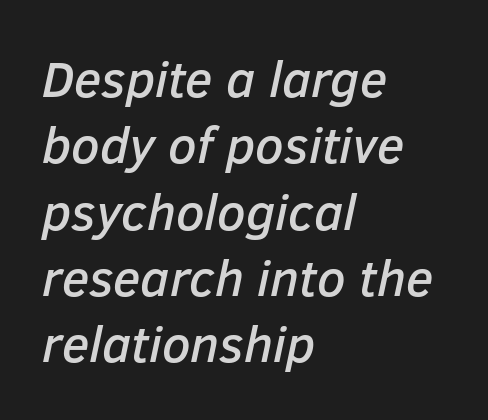
{"italic": "yes", "lean": "right", "slant_degrees": 12, "width": "normal", "stroke_contrast": "low", "x_height": "medium", "monospaced": "no", "underline": "no", "align": "left", "line_spacing": "normal", "line_spacing_ratio": 1.3, "letter_spacing": "normal", "letter_spacing_em": 0.0, "glyph_px": 51}
